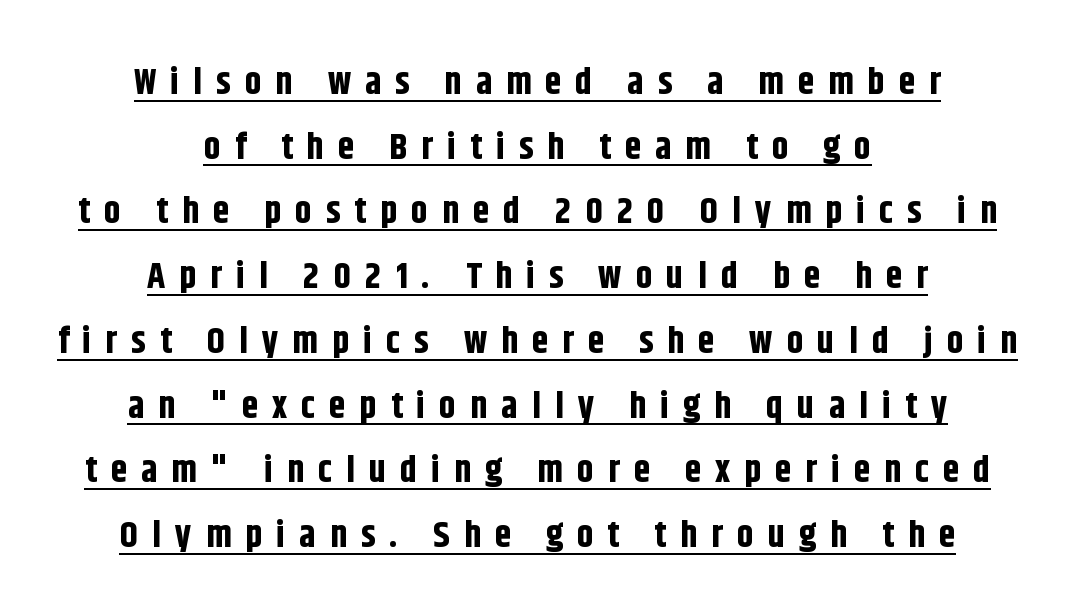
Q: Is the text bold? A: Yes.
Q: Is the text italic (slanted)? A: No, it is upright.
Q: Is the typeface a serif or a sans-serif typeface? A: Sans-serif.
Q: Is the text underlined? A: Yes.
Q: How is the paragraph aligned? A: Centered.
Q: Is the spacing between letters normal or unusually wide? A: Unusually wide.
Q: Width (condensed, normal, or wide)? A: Condensed.
Q: Stroke contrast? A: Low.
Q: x-height? A: Large.
Q: Monospaced? A: No.
